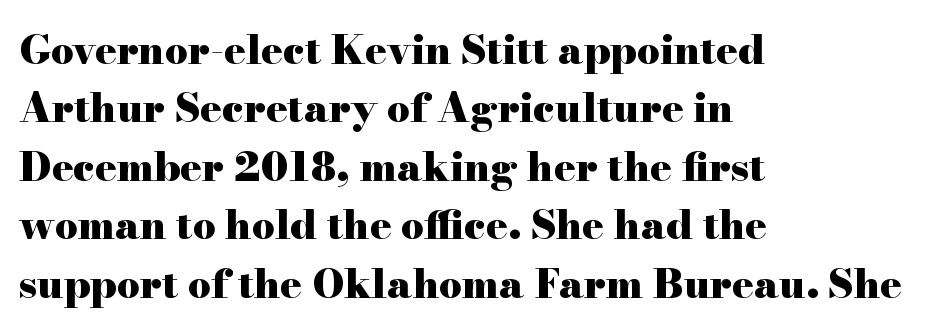
Q: Is the text bold? A: Yes.
Q: Is the text italic (slanted)? A: No, it is upright.
Q: Is the typeface a serif or a sans-serif typeface? A: Serif.
Q: Is the text underlined? A: No.
Q: How is the paragraph aligned? A: Left-aligned.
Q: Is the spacing between letters normal or unusually wide? A: Normal.
Q: Is the spacing between lines tight, normal or loose? A: Normal.
Q: Width (condensed, normal, or wide)? A: Wide.
Q: Stroke contrast? A: High.
Q: x-height? A: Small.
Q: Monospaced? A: No.
